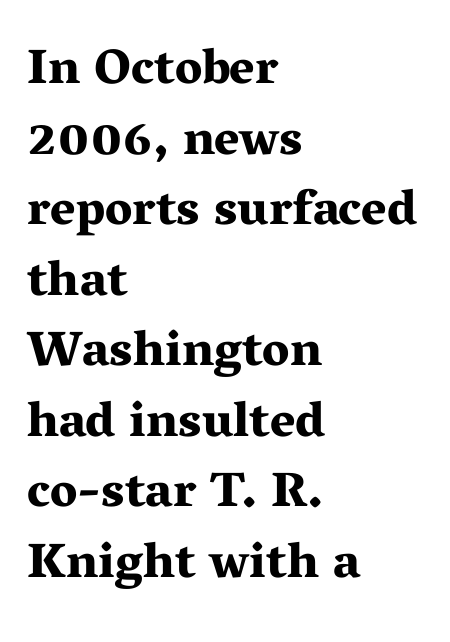
The specimen reads as upright at a glance. The tracking reads as untouched default to a designer's eye. Weight: bold. To sum up the face: it has serifs. Clear beneath every line of the passage.
